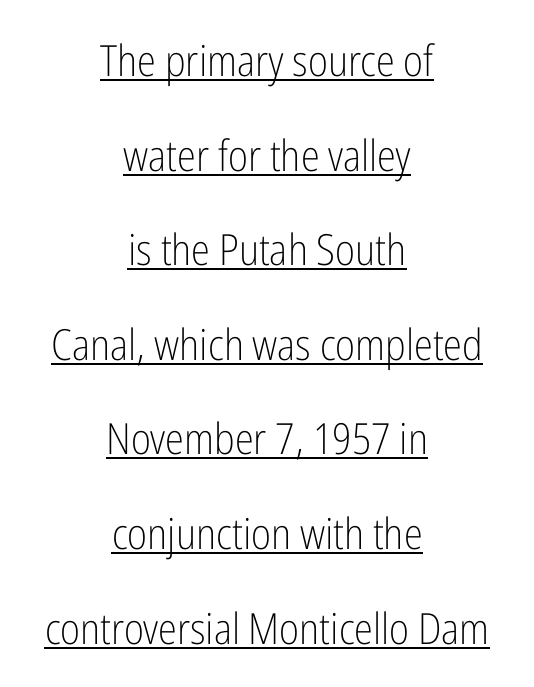
{"serif": "no", "italic": "no", "bold": "no", "weight": "light", "width": "condensed", "stroke_contrast": "low", "x_height": "medium", "monospaced": "no", "underline": "yes", "align": "center", "line_spacing": "loose", "line_spacing_ratio": 2.2, "letter_spacing": "normal", "letter_spacing_em": 0.0, "glyph_px": 43}
